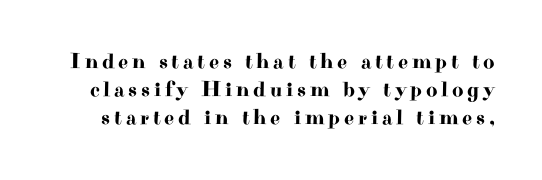
Does the lettering tilt? It doesn't — this is upright. Words float on clear page, feet unadorned. Baseline-to-baseline distance is the conventional proportion of letter height.
